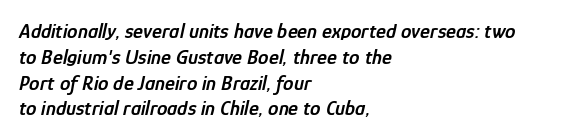
The image shows 21 px text type, italic (leaning right); set left-aligned, line spacing 1.23x, normal letter spacing, not underlined.
